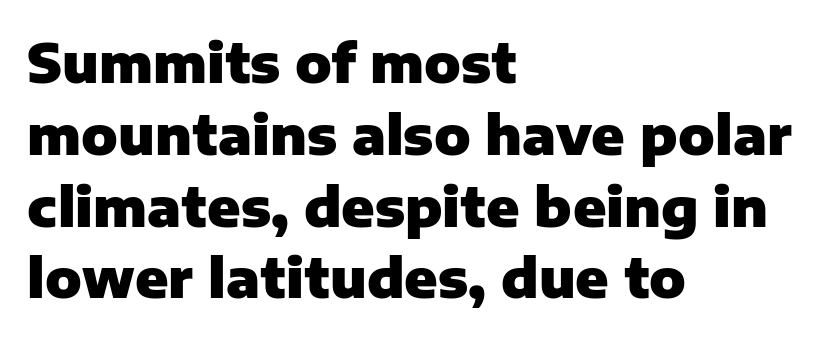
{"serif": "no", "italic": "no", "bold": "yes", "weight": "heavy", "width": "normal", "stroke_contrast": "low", "x_height": "medium", "monospaced": "no", "underline": "no", "align": "left", "line_spacing": "normal", "line_spacing_ratio": 1.33, "letter_spacing": "normal", "letter_spacing_em": 0.0, "glyph_px": 54}
